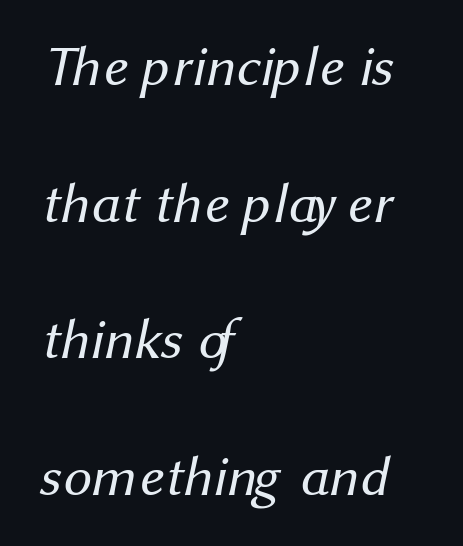
Notice the wide empty band between every row — that's loose leading. Each row of text sits above clean, open space. Left-aligned paragraph, ragged on the right. No extra tracking has been applied to these lines. The letters carry no serifs — their stems end cleanly without finishing strokes.
